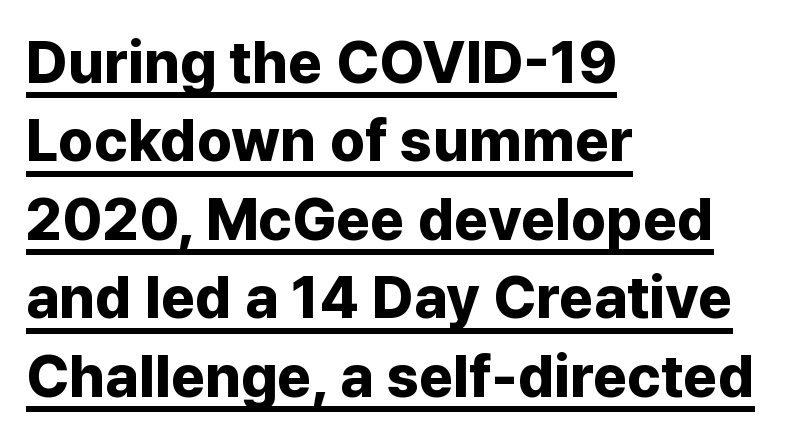
The face used here is a sans, in the tradition of grotesques and geometrics. Typeset ragged right — the left edge is the straight one. The type sits square on the baseline with zero lean. The gaps between neighbouring characters are ordinary and unremarkable. A typesetter would call this proportional, since set widths differ per character.
